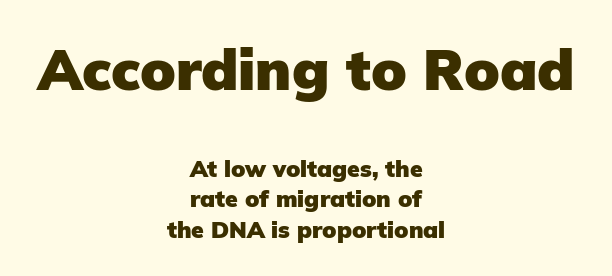
The image shows 57 px heavy sans-serif type, upright; set centered, normal line spacing (1.32x), normal letter spacing, not underlined; the first (top) block is 2.48x larger; low stroke contrast and a medium x-height.
